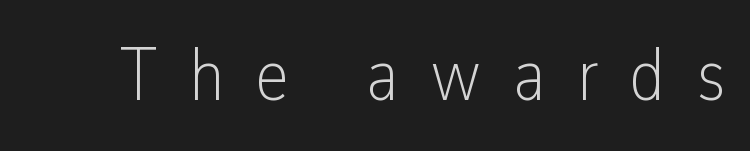
Q: Is the text bold? A: No.
Q: Is the text italic (slanted)? A: No, it is upright.
Q: Is the typeface a serif or a sans-serif typeface? A: Sans-serif.
Q: Is the text underlined? A: No.
Q: Is the spacing between letters normal or unusually wide? A: Unusually wide.
Q: Width (condensed, normal, or wide)? A: Condensed.
Q: Stroke contrast? A: Low.
Q: x-height? A: Medium.
Q: Monospaced? A: No.
